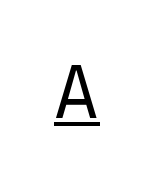
The passage shown is typed in a monospace face where columns stay perfectly aligned. The specimen reads as upright at a glance. Is this a sans? Yes — the strokes have no serifs. Weight: regular or lighter.
